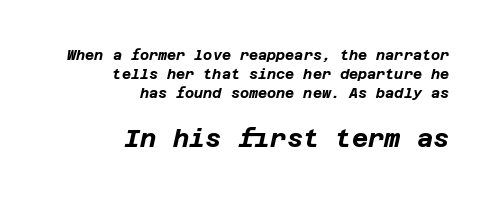
{"italic": "yes", "lean": "right", "slant_degrees": 12, "bold": "yes", "underline": "no", "align": "right", "line_spacing": "normal", "line_spacing_ratio": 1.36, "letter_spacing": "normal", "letter_spacing_em": 0.0, "larger_block": "second", "size_ratio": 1.79, "glyph_px": 25}
